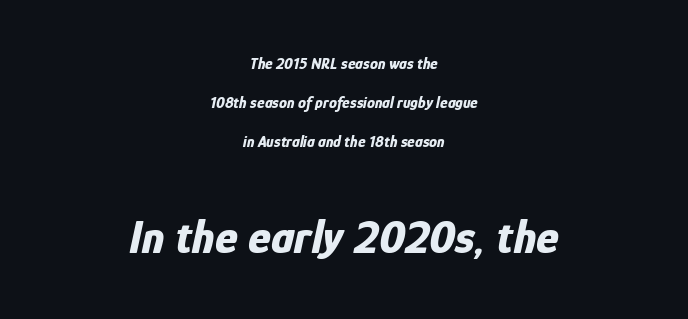
{"italic": "yes", "lean": "right", "slant_degrees": 12, "bold": "yes", "weight": "bold", "width": "condensed", "stroke_contrast": "low", "x_height": "medium", "monospaced": "no", "underline": "no", "align": "center", "line_spacing": "loose", "line_spacing_ratio": 2.43, "letter_spacing": "normal", "letter_spacing_em": 0.0, "larger_block": "second", "size_ratio": 3.0, "glyph_px": 48}
